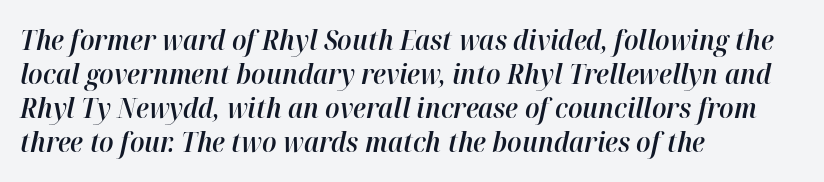
Looking at the ascenders, they clearly lean. Descenders hang freely into open space. Letter spacing: default. A semibold gives these letters moderate extra thickness, short of bold. The text block is weighted toward the left margin, trailing off unevenly rightward. Note the varied advance widths — an 'i' is clearly narrower than an 'm'.
